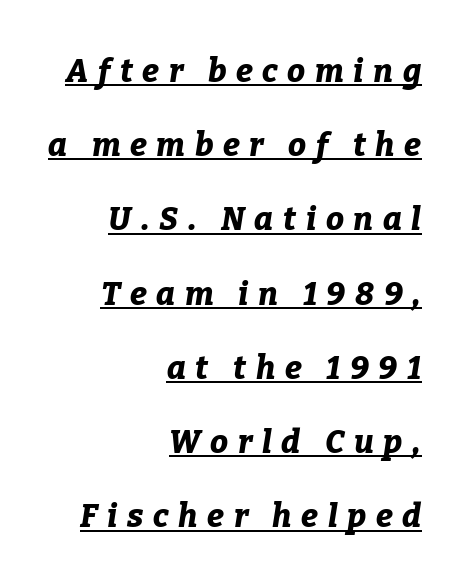
{"italic": "yes", "lean": "right", "slant_degrees": 9, "bold": "yes", "weight": "bold", "width": "normal", "stroke_contrast": "low", "x_height": "medium", "monospaced": "no", "underline": "yes", "align": "right", "line_spacing": "loose", "line_spacing_ratio": 2.32, "letter_spacing": "wide", "letter_spacing_em": 0.3, "glyph_px": 32}
